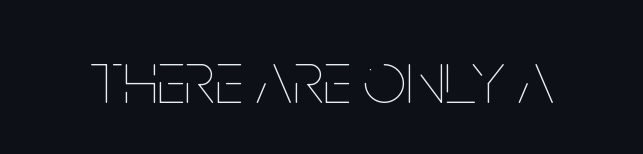
Here the designer chose a conventional face with non-uniform glyph widths. Observe the ordinary spacing: letters are neighbours, not strangers. The typography opts for an upright posture over an oblique one. Check the space under the baseline: it is left empty. This reads as an unemphasized weight, regular at the heaviest.
